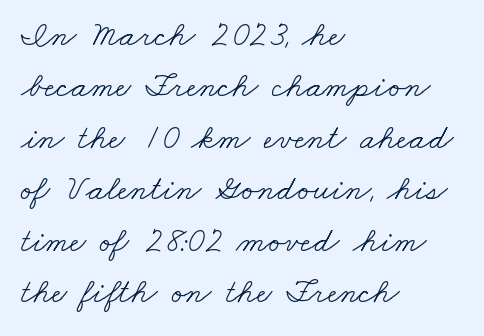
The image shows 35 px light, wide serif type; set left-aligned, normal line spacing (1.47x), normal letter spacing, not underlined; low stroke contrast and a small x-height.
